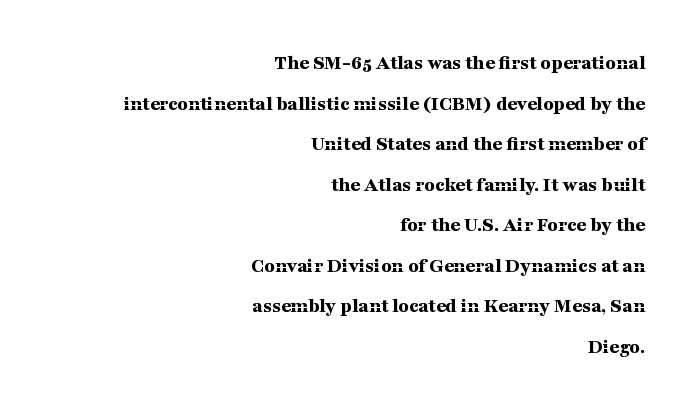
Q: Is the text bold? A: Yes.
Q: Is the text italic (slanted)? A: No, it is upright.
Q: Is the text underlined? A: No.
Q: How is the paragraph aligned? A: Right-aligned.
Q: Is the spacing between letters normal or unusually wide? A: Normal.
Q: Is the spacing between lines tight, normal or loose? A: Loose.
